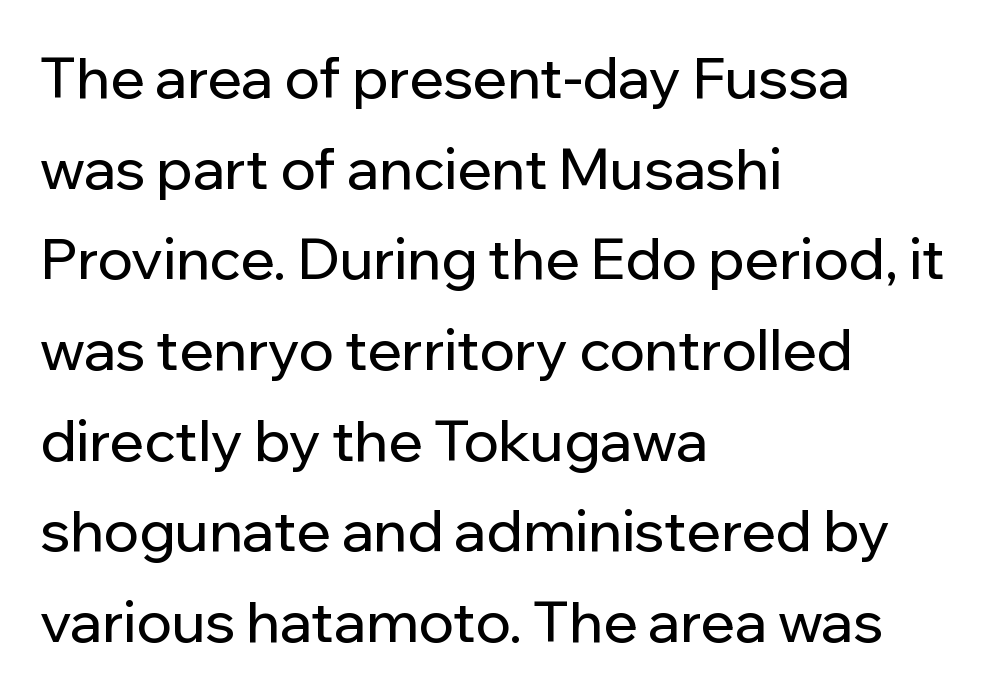
The image shows 57 px sans-serif type, upright; set left-aligned, normal line spacing (1.59x), normal letter spacing, not underlined; low stroke contrast and a medium x-height.
